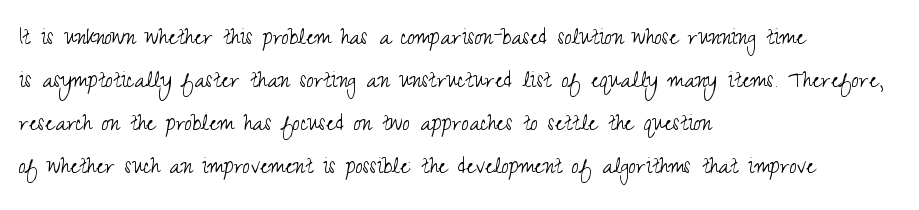
Q: Is the text bold? A: No.
Q: Is the text italic (slanted)? A: No, it is upright.
Q: Is the text underlined? A: No.
Q: How is the paragraph aligned? A: Left-aligned.
Q: Is the spacing between letters normal or unusually wide? A: Normal.
Q: Is the spacing between lines tight, normal or loose? A: Normal.
